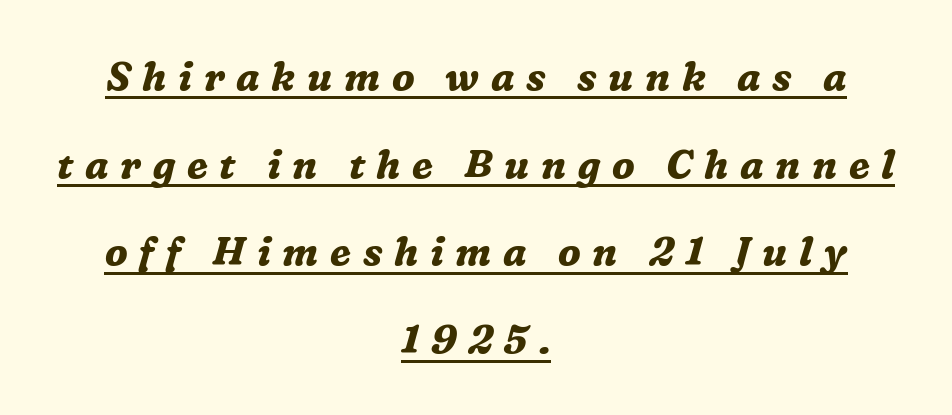
The image shows 39 px bold serif type, italic (leaning right); set centered, loose line spacing (2.25x), unusually wide letter spacing (+0.3 em), underlined; medium stroke contrast and a medium x-height.
